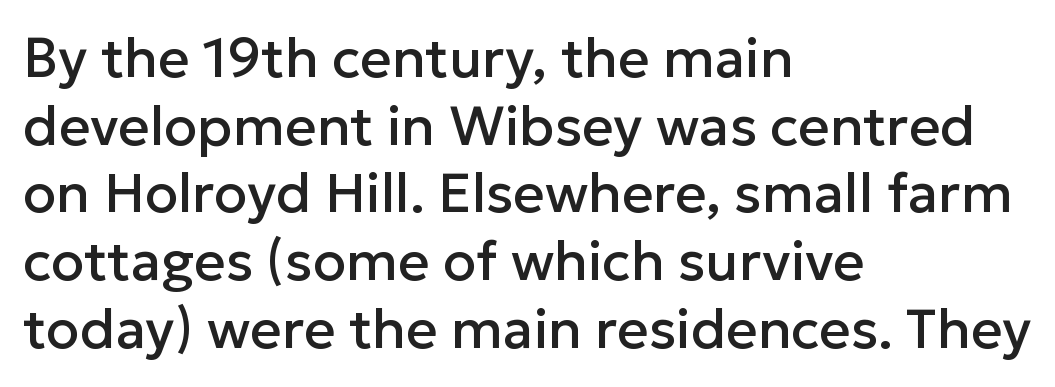
The image shows 55 px sans-serif type, upright; set left-aligned, line spacing 1.23x, normal letter spacing, not underlined; low stroke contrast and a medium x-height.
